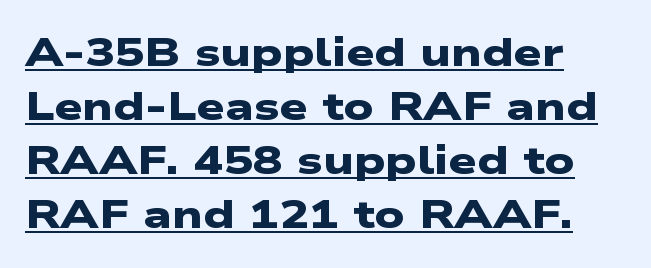
You could not count columns in this text — the font is proportionally spaced. Plenty of ink on the page — the face is bold. Type style note: lacks serifs. What's the leading like? Ordinary, nothing unusual. Between one letter and the next there's only the usual sliver of space. The setting favours the left margin, as ordinary paragraphs usually do.
